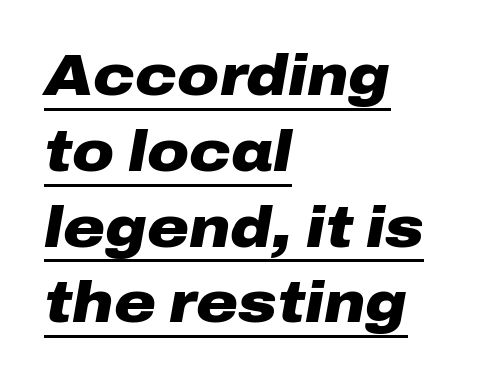
Q: Is the text bold? A: Yes.
Q: Is the text italic (slanted)? A: Yes, it leans right by about 10 degrees.
Q: Is the text underlined? A: Yes.
Q: How is the paragraph aligned? A: Left-aligned.
Q: Is the spacing between letters normal or unusually wide? A: Normal.
Q: Is the spacing between lines tight, normal or loose? A: Normal.
Q: Width (condensed, normal, or wide)? A: Wide.
Q: Stroke contrast? A: Low.
Q: x-height? A: Medium.
Q: Monospaced? A: No.
